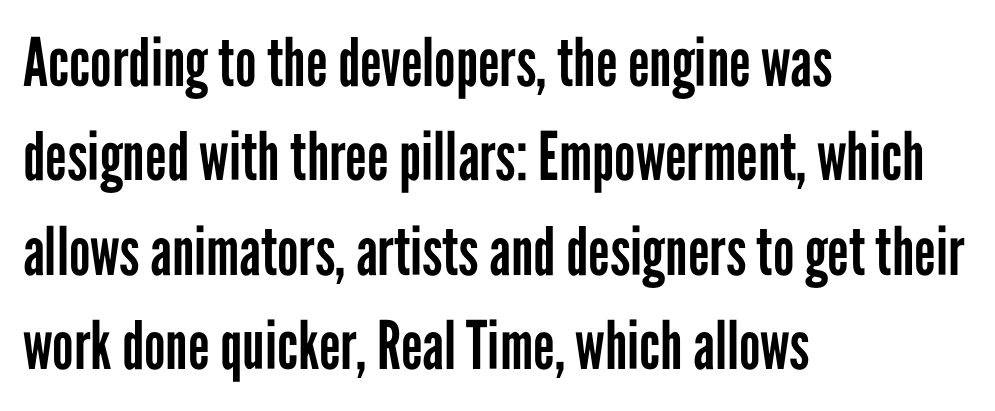
{"serif": "no", "italic": "no", "bold": "no", "weight": "regular", "width": "condensed", "stroke_contrast": "low", "x_height": "medium", "monospaced": "no", "underline": "no", "align": "left", "line_spacing": "normal", "line_spacing_ratio": 1.41, "letter_spacing": "normal", "letter_spacing_em": 0.0, "glyph_px": 67}
